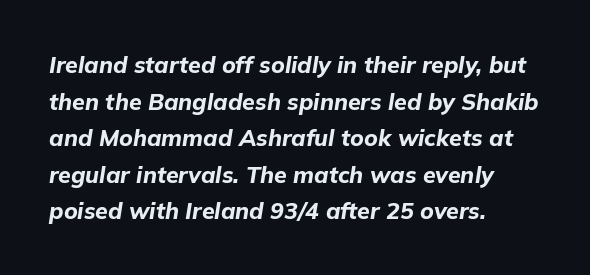
{"italic": "yes", "lean": "right", "slant_degrees": 9, "bold": "yes", "underline": "no", "align": "left", "line_spacing": "normal", "line_spacing_ratio": 1.59, "letter_spacing": "normal", "letter_spacing_em": 0.0, "glyph_px": 23}
